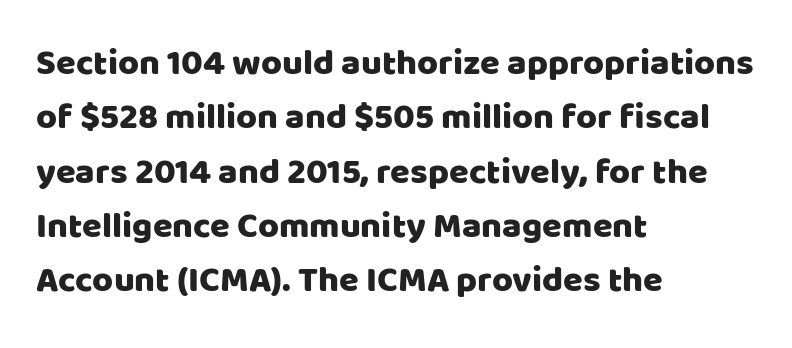
The image shows 36 px sans-serif type, upright; set left-aligned, normal line spacing (1.51x), normal letter spacing, not underlined; low stroke contrast and a large x-height.
